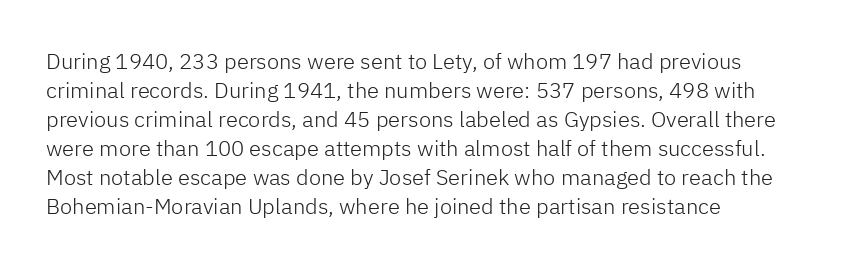
{"italic": "no", "bold": "no", "underline": "no", "align": "left", "line_spacing": "normal", "line_spacing_ratio": 1.32, "letter_spacing": "normal", "letter_spacing_em": 0.0, "glyph_px": 22}
